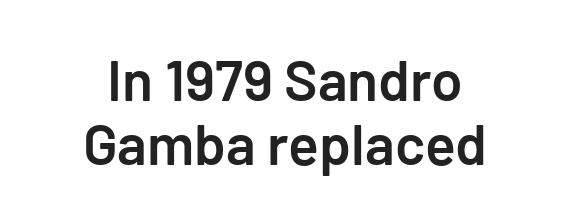
{"serif": "no", "italic": "no", "bold": "semi", "weight": "semibold", "width": "normal", "stroke_contrast": "low", "x_height": "medium", "underline": "no", "align": "center", "line_spacing": "tight", "line_spacing_ratio": 1.12, "letter_spacing": "normal", "letter_spacing_em": 0.0, "glyph_px": 57}
